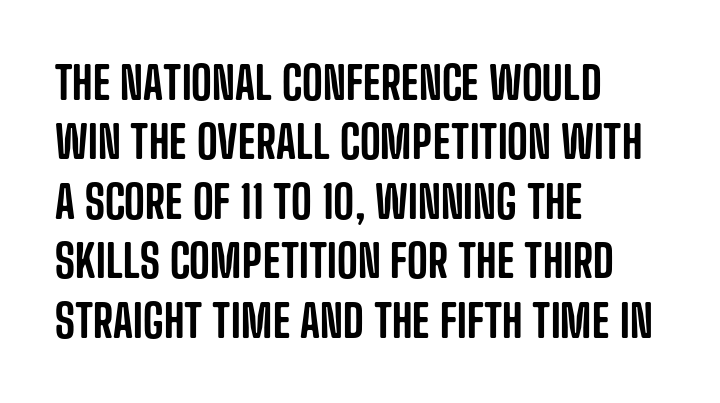
{"serif": "no", "italic": "no", "width": "condensed", "stroke_contrast": "low", "x_height": "large", "monospaced": "no", "underline": "no", "align": "left", "line_spacing": "normal", "line_spacing_ratio": 1.32, "letter_spacing": "normal", "letter_spacing_em": 0.0, "glyph_px": 45}
